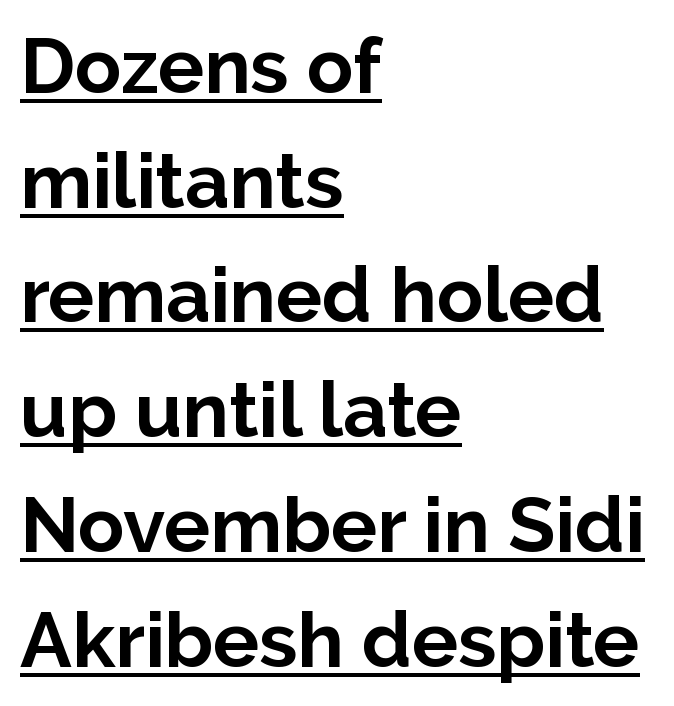
Reading down the block, your eye returns to a fixed left position each line. In terms of posture, this sample is upright. The specimen includes a rule beneath the text block's lines. How heavy is the stroke? Heavy — this is a bold. Between one letter and the next there's only the usual sliver of space. In terms of leading, this rendering sits right in the middle.
